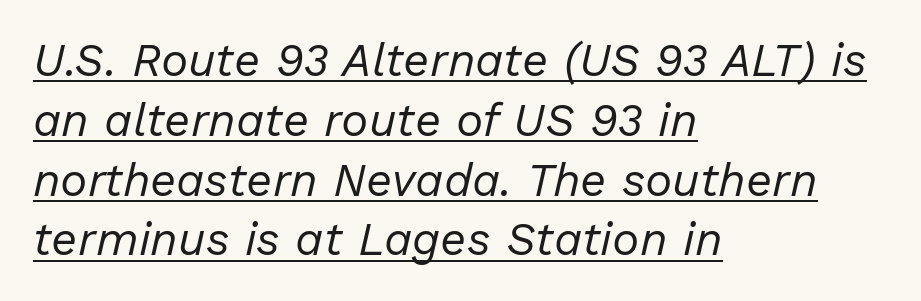
The letters look calm and open, with moderate or lighter stems. Like a heading marked for emphasis, these lines bear an underscore. The compositor pushed each line to the left boundary. Look at the tracking — it's just the regular setting, nothing added. Proportional: the letters do not fall into vertical columns.
